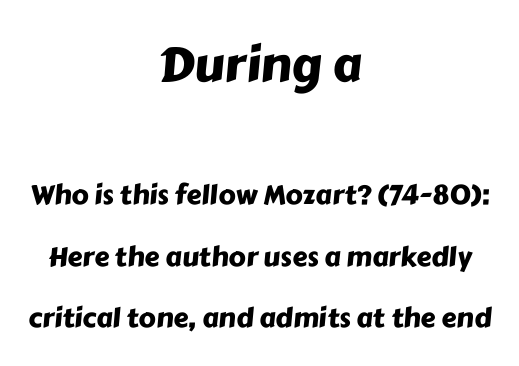
{"serif": "no", "width": "normal", "stroke_contrast": "low", "x_height": "medium", "monospaced": "no", "underline": "no", "align": "center", "line_spacing": "loose", "line_spacing_ratio": 2.27, "letter_spacing": "normal", "letter_spacing_em": 0.0, "larger_block": "first", "size_ratio": 1.78, "glyph_px": 48}
